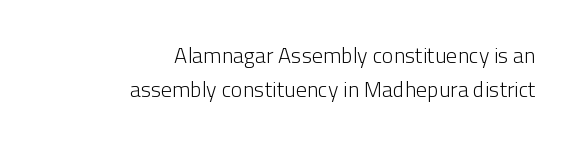
The image shows 22 px text type, upright; set right-aligned, normal line spacing (1.56x), normal letter spacing, not underlined.
